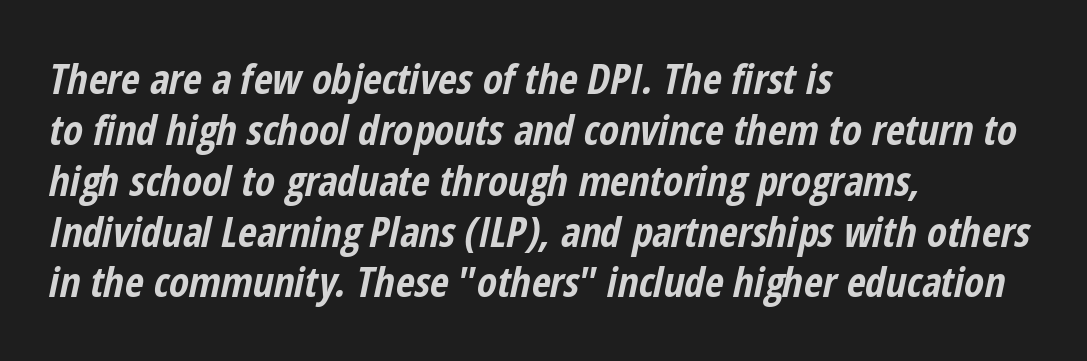
{"italic": "yes", "lean": "right", "slant_degrees": 12, "bold": "yes", "weight": "bold", "width": "condensed", "stroke_contrast": "low", "x_height": "medium", "monospaced": "no", "underline": "no", "align": "left", "line_spacing_ratio": 1.24, "letter_spacing": "normal", "letter_spacing_em": 0.0, "glyph_px": 41}
